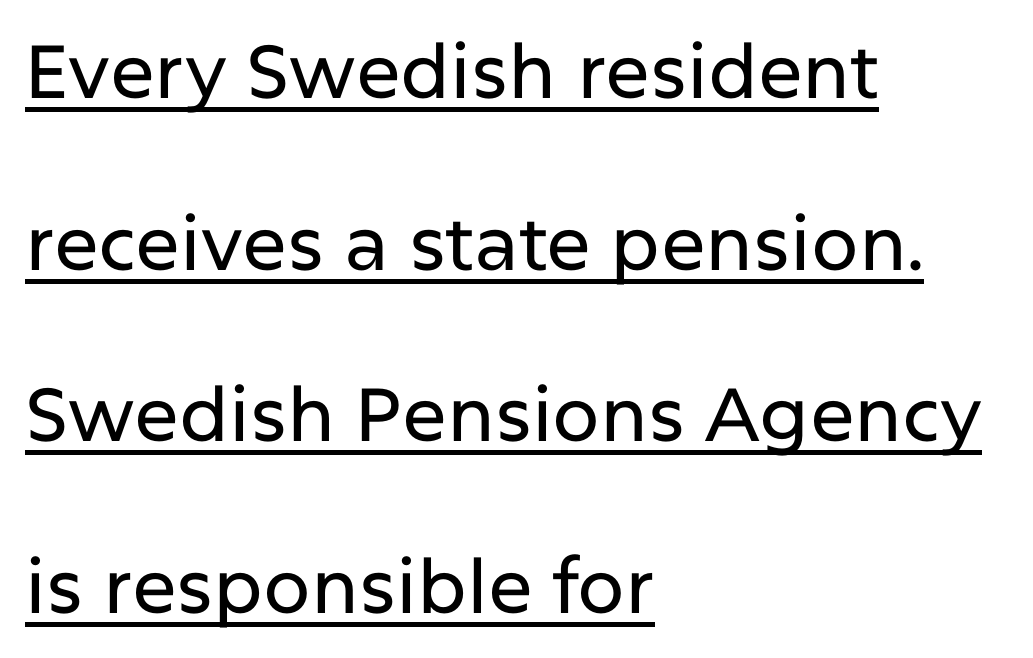
Q: Is the text italic (slanted)? A: No, it is upright.
Q: Is the typeface a serif or a sans-serif typeface? A: Sans-serif.
Q: Is the text underlined? A: Yes.
Q: How is the paragraph aligned? A: Left-aligned.
Q: Is the spacing between letters normal or unusually wide? A: Normal.
Q: Is the spacing between lines tight, normal or loose? A: Loose.
Q: Width (condensed, normal, or wide)? A: Normal.
Q: Stroke contrast? A: Low.
Q: x-height? A: Medium.
Q: Monospaced? A: No.
